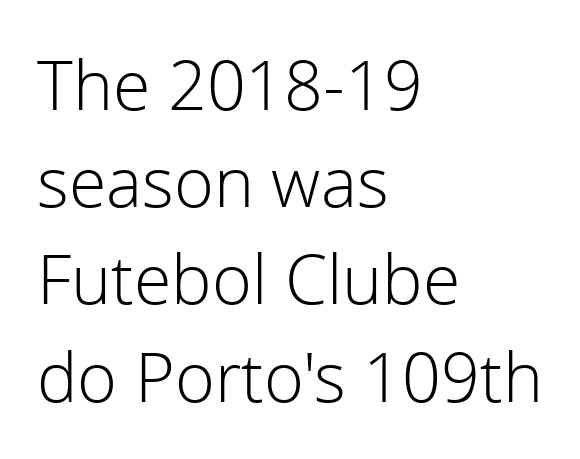
{"serif": "no", "italic": "no", "bold": "no", "weight": "light", "width": "normal", "x_height": "medium", "monospaced": "no", "underline": "no", "align": "left", "line_spacing": "normal", "line_spacing_ratio": 1.43, "letter_spacing": "normal", "letter_spacing_em": 0.0, "glyph_px": 68}
